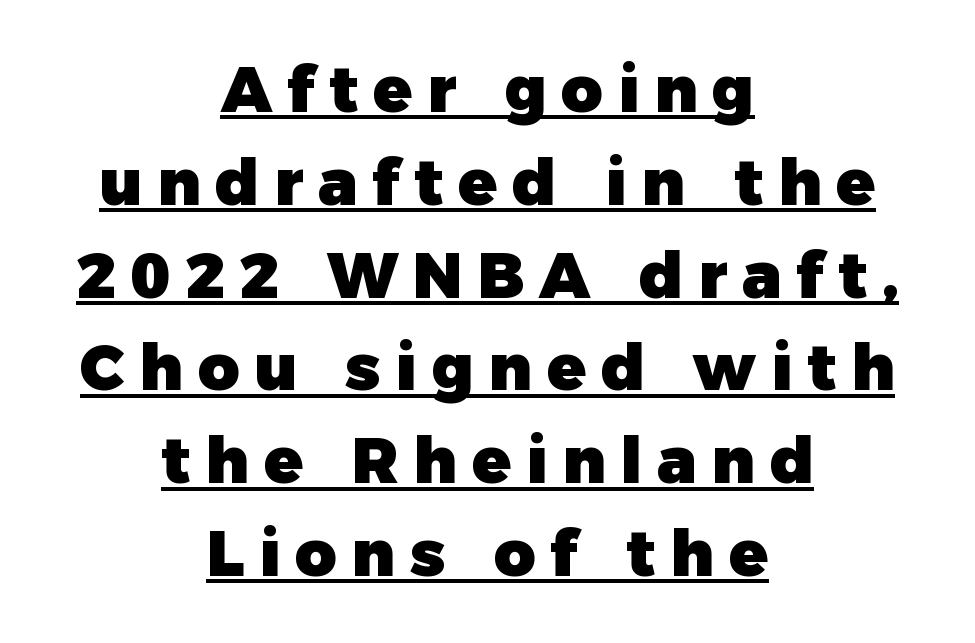
Q: Is the text bold? A: Yes.
Q: Is the text italic (slanted)? A: No, it is upright.
Q: Is the typeface a serif or a sans-serif typeface? A: Sans-serif.
Q: Is the text underlined? A: Yes.
Q: How is the paragraph aligned? A: Centered.
Q: Is the spacing between letters normal or unusually wide? A: Unusually wide.
Q: Is the spacing between lines tight, normal or loose? A: Normal.
Q: Width (condensed, normal, or wide)? A: Normal.
Q: Stroke contrast? A: Low.
Q: x-height? A: Medium.
Q: Monospaced? A: No.
